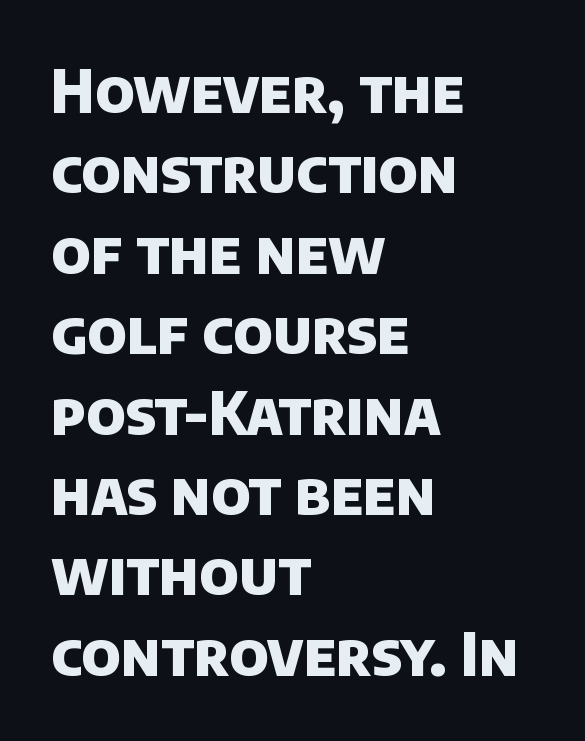
The image shows 60 px heavy sans-serif type; set left-aligned, normal line spacing (1.34x), normal letter spacing, not underlined; low stroke contrast and a large x-height.
